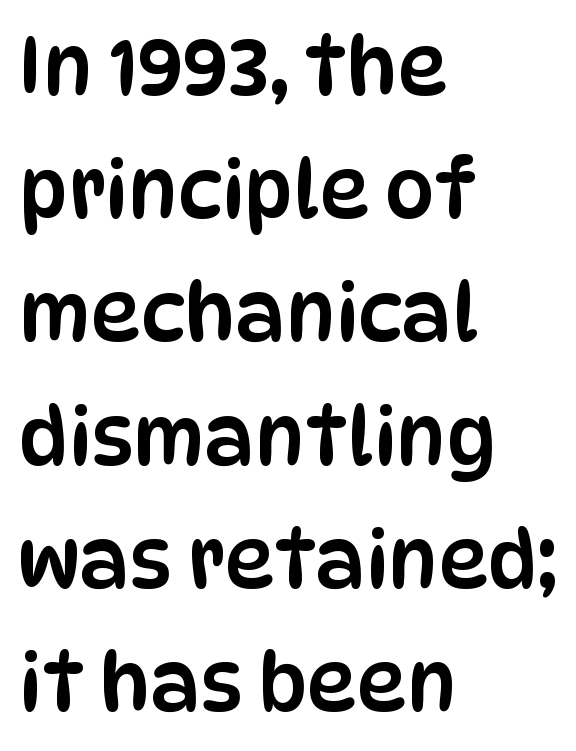
The image shows 79 px condensed sans-serif type, upright; set left-aligned, normal line spacing (1.56x), normal letter spacing, not underlined; low stroke contrast and a large x-height.
